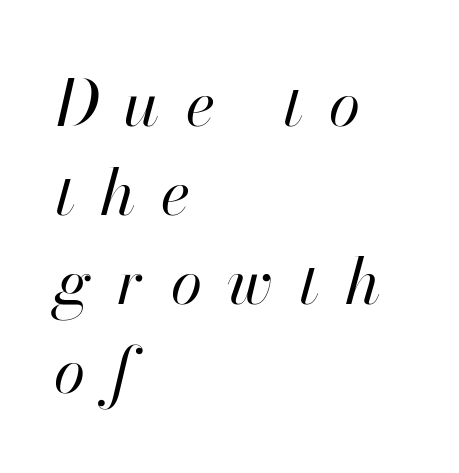
Characters are canted at an angle relative to the baseline's perpendicular. Is the stroke heavy? The answer is a plain regular-or-lighter. This sample keeps an unexceptional amount of space between lines. This sample is left-justified, so line endings fall wherever the words run out.
